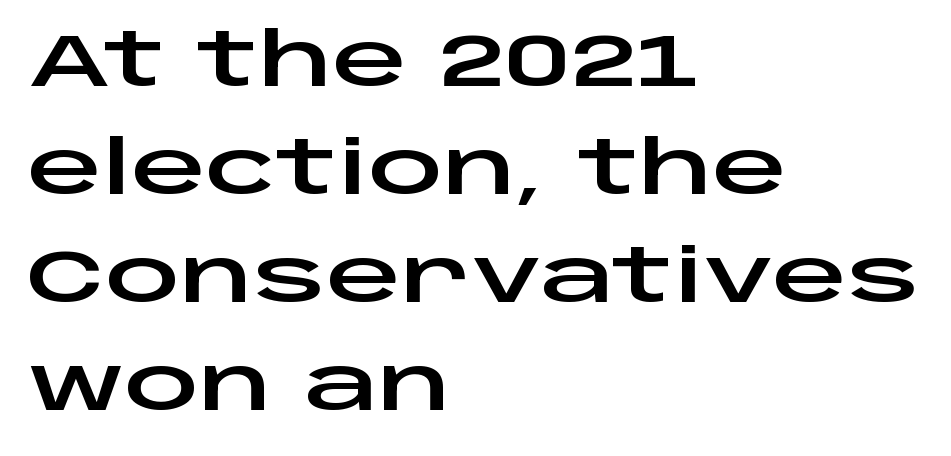
The leading is moderate, giving the passage an even texture. You could not count columns in this text — the font is proportionally spaced. The type sits square on the baseline with zero lean. What stands out about the letter spacing? Nothing — it is the standard amount. The lines in this sample share a left origin and differ only in where they stop.
